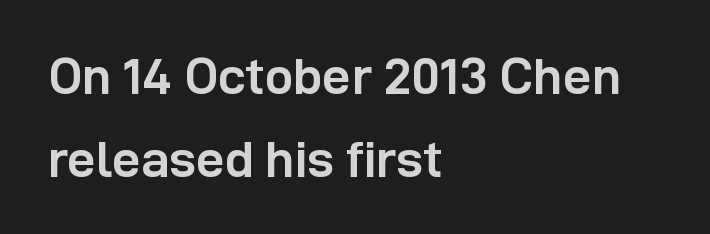
This rendering uses left alignment, leaving the right contour irregular. Is there much room between lines? A standard amount, neither cramped nor airy. You could not count columns in this text — the font is proportionally spaced. As a designer I'd log this as weight 700, bold.
